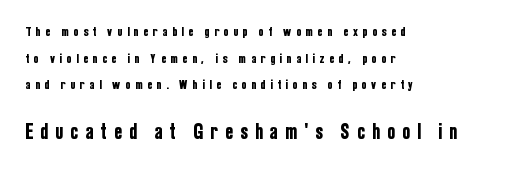
{"italic": "no", "underline": "no", "align": "left", "line_spacing": "loose", "line_spacing_ratio": 1.9, "letter_spacing": "wide", "letter_spacing_em": 0.35, "larger_block": "second", "size_ratio": 1.57, "glyph_px": 22}
